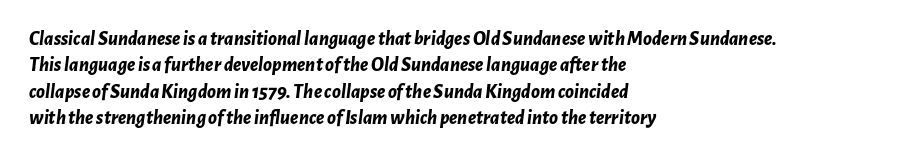
The image shows 20 px bold type, italic (leaning right); set left-aligned, normal line spacing (1.32x), normal letter spacing, not underlined.
